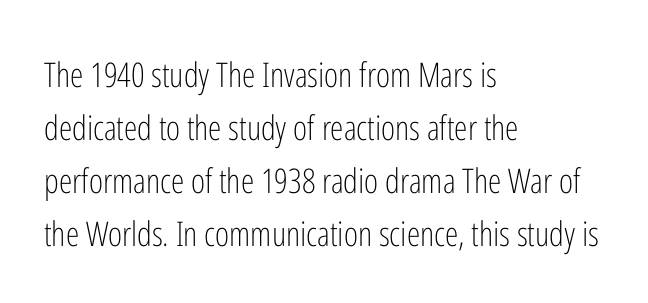
The image shows 34 px light, condensed sans-serif type, upright; set left-aligned, normal line spacing (1.56x), normal letter spacing, not underlined; low stroke contrast and a medium x-height.
